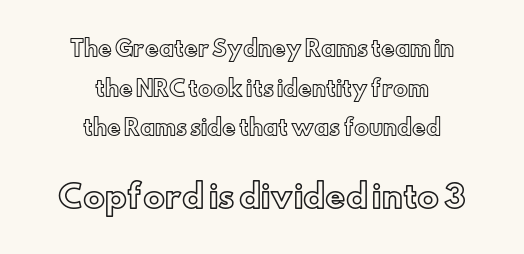
Proportional: the letters do not fall into vertical columns. Tall strokes in this sample are plumb rather than angled. Here the second block reads like a headline and the first like body copy. In CSS terms this would be text-align: center. The strip under each line holds only bare page. Compared with typical body copy, the letter spacing here is the same.
